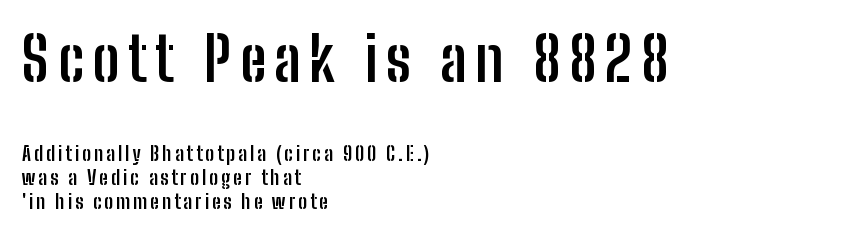
Q: Is the text bold? A: Yes.
Q: Is the text italic (slanted)? A: No, it is upright.
Q: Is the typeface a serif or a sans-serif typeface? A: Sans-serif.
Q: Is the text underlined? A: No.
Q: How is the paragraph aligned? A: Left-aligned.
Q: Which block of text is set in a larger size, the first (top) or the second (bottom)? A: The first (top) one.
Q: Width (condensed, normal, or wide)? A: Condensed.
Q: Stroke contrast? A: Low.
Q: x-height? A: Medium.
Q: Monospaced? A: No.
